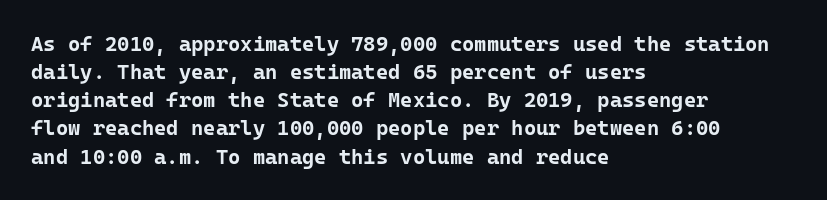
The image shows 21 px bold type, upright; set left-aligned, normal line spacing (1.34x), normal letter spacing, not underlined.
